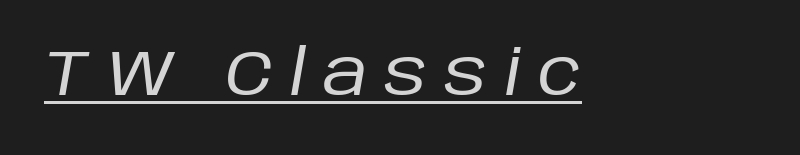
{"italic": "yes", "lean": "right", "slant_degrees": 10, "bold": "no", "weight": "regular", "width": "normal", "stroke_contrast": "low", "x_height": "large", "monospaced": "no", "underline": "yes", "letter_spacing": "wide", "letter_spacing_em": 0.26, "glyph_px": 63}
